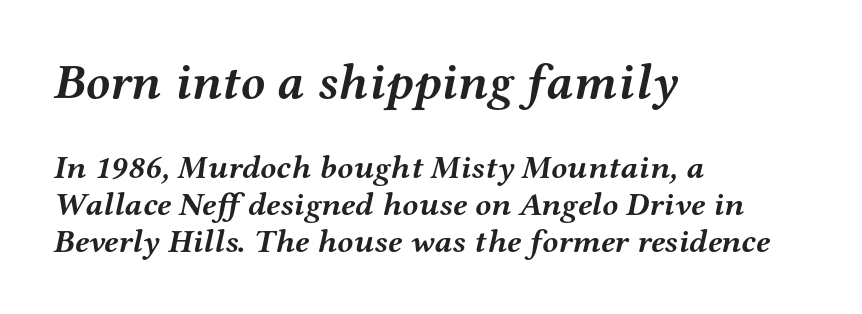
{"serif": "yes", "italic": "yes", "lean": "right", "slant_degrees": 12, "bold": "yes", "weight": "semibold", "width": "wide", "stroke_contrast": "medium", "x_height": "medium", "monospaced": "no", "underline": "no", "align": "left", "line_spacing": "tight", "line_spacing_ratio": 1.11, "letter_spacing": "normal", "letter_spacing_em": 0.0, "larger_block": "first", "size_ratio": 1.52, "glyph_px": 50}
